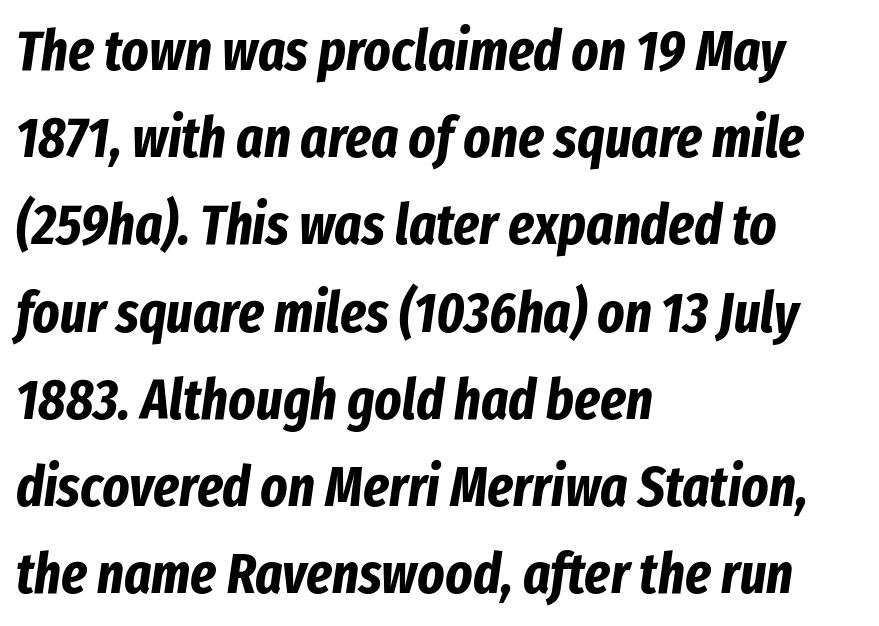
The image shows 57 px bold, condensed type, italic (leaning right); set left-aligned, normal line spacing (1.53x), normal letter spacing, not underlined; low stroke contrast and a medium x-height.
